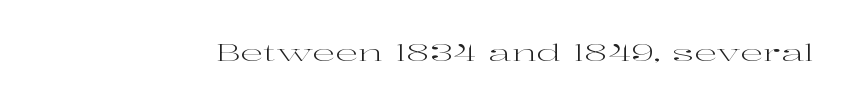
The image shows 23 px text type, upright; set normal letter spacing, not underlined.
